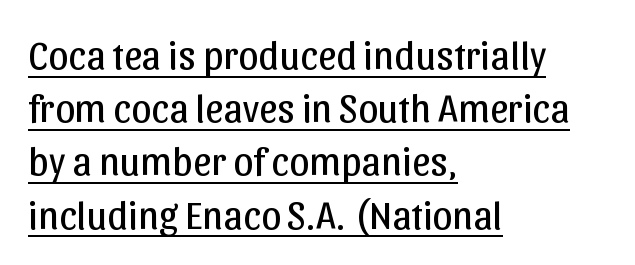
Q: Is the text bold? A: No.
Q: Is the text italic (slanted)? A: No, it is upright.
Q: Is the typeface a serif or a sans-serif typeface? A: Sans-serif.
Q: Is the text underlined? A: Yes.
Q: How is the paragraph aligned? A: Left-aligned.
Q: Is the spacing between letters normal or unusually wide? A: Normal.
Q: Is the spacing between lines tight, normal or loose? A: Normal.
Q: Width (condensed, normal, or wide)? A: Normal.
Q: Stroke contrast? A: Low.
Q: x-height? A: Medium.
Q: Monospaced? A: No.
